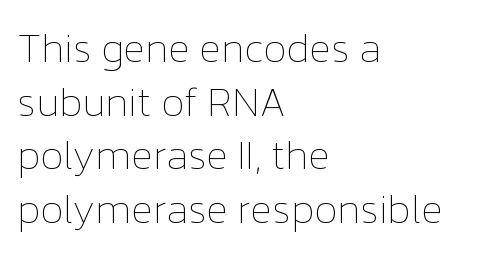
Notice how descenders clear the ascenders below comfortably — that's standard leading. Letter spacing: default. Quick note: not italic, upright. Horizontally, the lines are justified to the leading edge only. Underline: absent.
